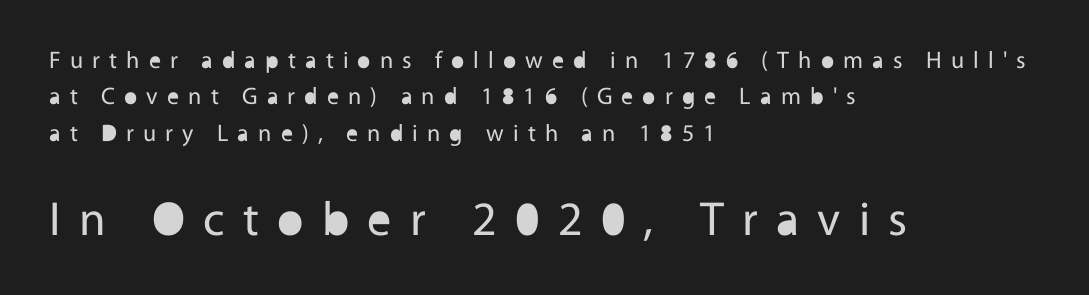
Q: Is the text bold? A: No.
Q: Is the text italic (slanted)? A: No, it is upright.
Q: Is the typeface a serif or a sans-serif typeface? A: Sans-serif.
Q: Is the text underlined? A: No.
Q: How is the paragraph aligned? A: Left-aligned.
Q: Is the spacing between letters normal or unusually wide? A: Unusually wide.
Q: Is the spacing between lines tight, normal or loose? A: Normal.
Q: Which block of text is set in a larger size, the first (top) or the second (bottom)? A: The second (bottom) one.
Q: Width (condensed, normal, or wide)? A: Normal.
Q: x-height? A: Medium.
Q: Monospaced? A: No.
